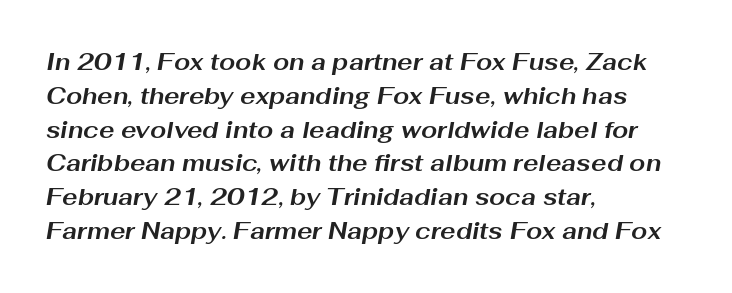
The image shows 23 px bold type, italic (leaning right); set left-aligned, normal line spacing (1.47x), normal letter spacing, not underlined.
